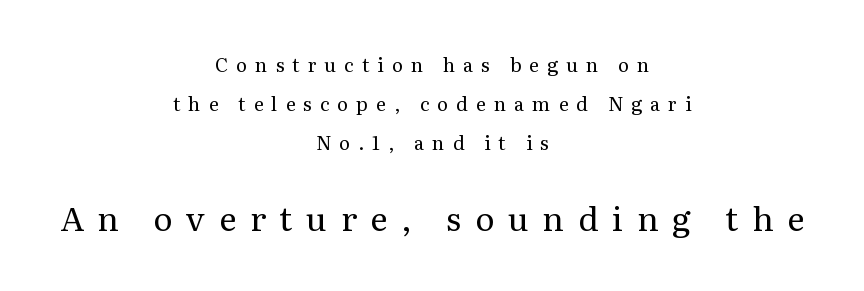
{"serif": "yes", "italic": "no", "bold": "no", "weight": "regular", "width": "normal", "stroke_contrast": "medium", "x_height": "medium", "monospaced": "no", "underline": "no", "align": "center", "line_spacing": "loose", "line_spacing_ratio": 2.04, "letter_spacing": "wide", "letter_spacing_em": 0.42, "larger_block": "second", "size_ratio": 1.74, "glyph_px": 33}
